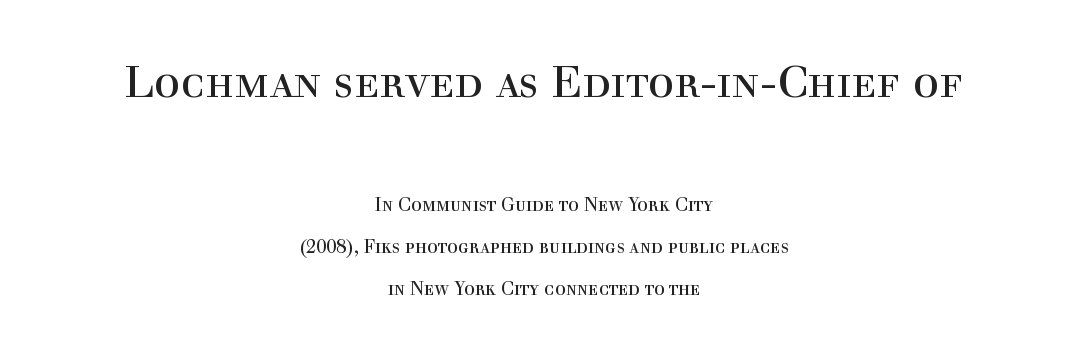
The image shows 44 px regular-weight serif type, upright; set centered, loose line spacing (2.33x), normal letter spacing, not underlined; the first (top) block is 2.44x larger; a medium x-height.
